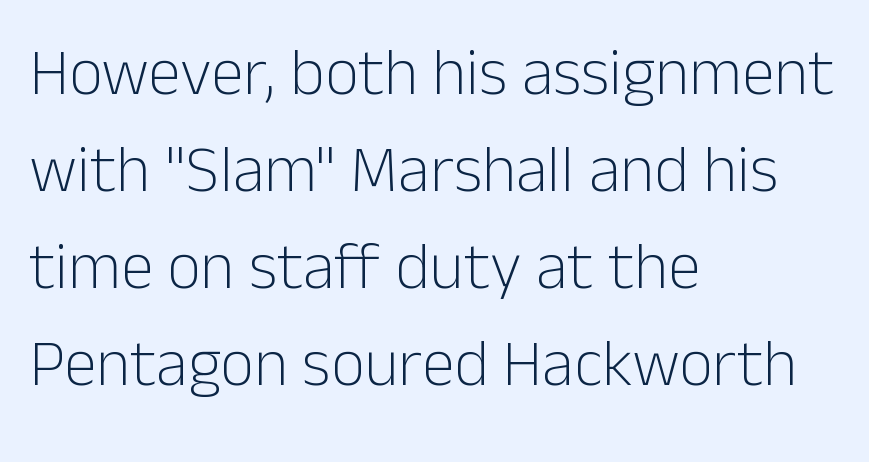
Vertical strokes here are truly vertical. The baseline area is clear. Compared with a centered layout, this one pins lines to the left instead. These lines keep a tight, regular rhythm from letter to letter. Is this a fixed-width face? No — the glyphs have proportional, varying widths.
